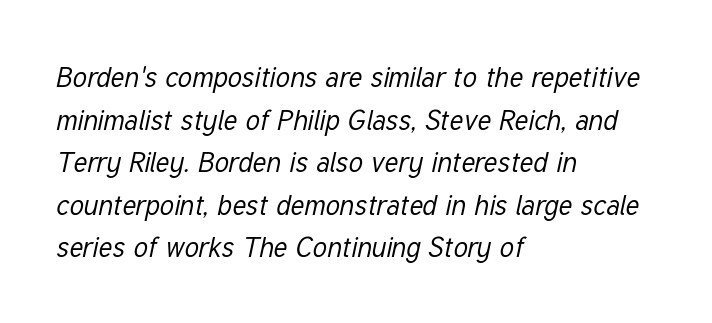
There is no visible air inserted between adjacent glyphs. The strokes carry an ordinary text weight at most. The rows are spaced the way most documents space them. Here the designer chose a conventional face with non-uniform glyph widths.
